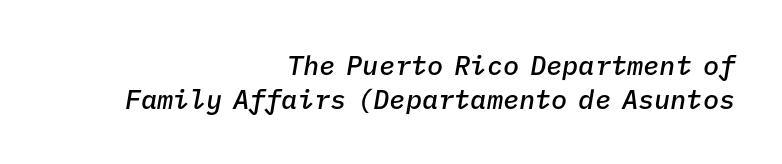
The image shows 27 px text type, italic (leaning right); set right-aligned, normal line spacing (1.25x), normal letter spacing, not underlined.
